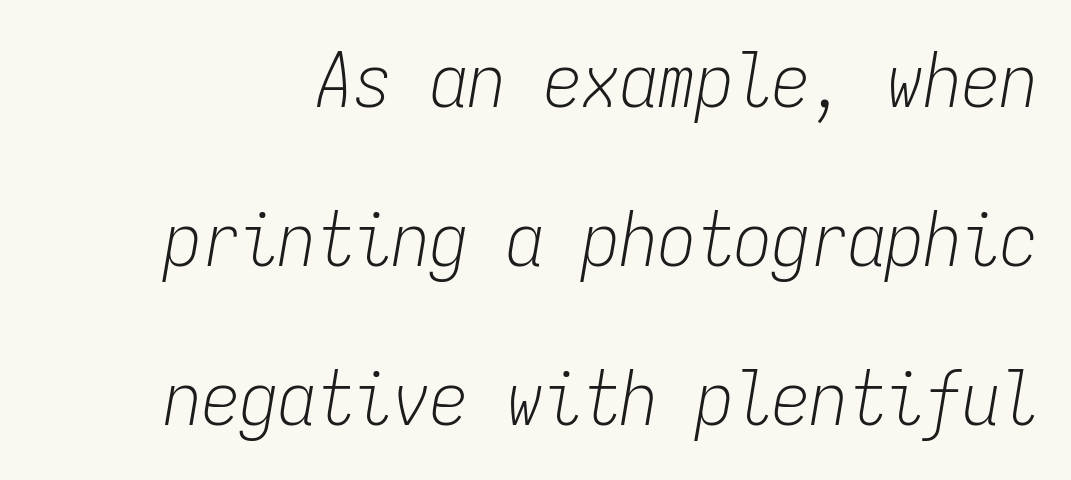
Q: Is the text bold? A: No.
Q: Is the text italic (slanted)? A: Yes, it leans right by about 9 degrees.
Q: Is the text underlined? A: No.
Q: Is the spacing between letters normal or unusually wide? A: Normal.
Q: Is the spacing between lines tight, normal or loose? A: Loose.
Q: Width (condensed, normal, or wide)? A: Condensed.
Q: Stroke contrast? A: Low.
Q: x-height? A: Medium.
Q: Monospaced? A: Yes.
